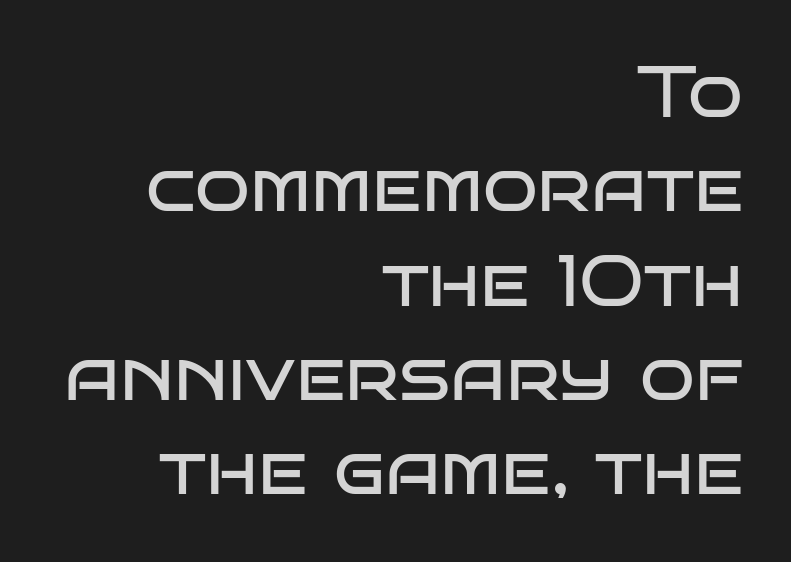
The space between consecutive lines is moderate. Each row of text sits above clean, open space. You could not count columns in this text — the font is proportionally spaced. This is roman type, the default non-slanted kind.
